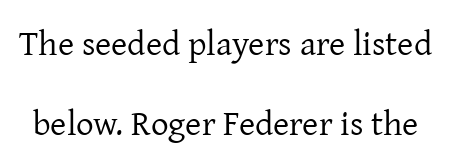
Notice how the stems are strictly vertical — no italics here. The face used here is proportionally spaced, like ordinary book or web type. Stem width sits at or under what a default text font uses. Is this a sans? No — the strokes have serifs. The zone under the glyphs is completely vacant. Widely set lines give the paragraph a tall, airy silhouette.
